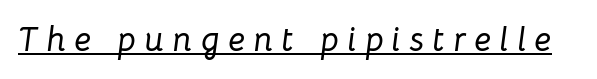
{"italic": "yes", "lean": "right", "slant_degrees": 8, "width": "normal", "stroke_contrast": "low", "x_height": "medium", "monospaced": "no", "underline": "yes", "letter_spacing": "wide", "letter_spacing_em": 0.25, "glyph_px": 34}
